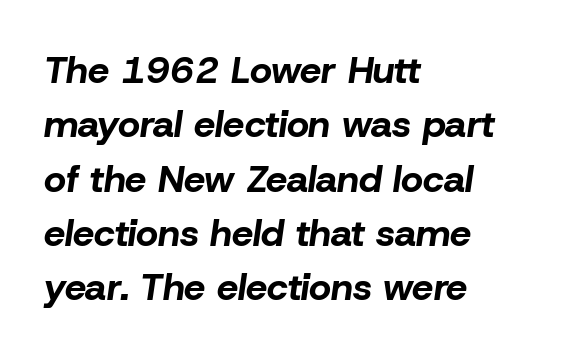
Q: Is the text bold? A: Yes.
Q: Is the text italic (slanted)? A: Yes, it leans right by about 8 degrees.
Q: Is the text underlined? A: No.
Q: How is the paragraph aligned? A: Left-aligned.
Q: Is the spacing between letters normal or unusually wide? A: Normal.
Q: Is the spacing between lines tight, normal or loose? A: Normal.
Q: Width (condensed, normal, or wide)? A: Normal.
Q: Stroke contrast? A: Low.
Q: x-height? A: Medium.
Q: Monospaced? A: No.
